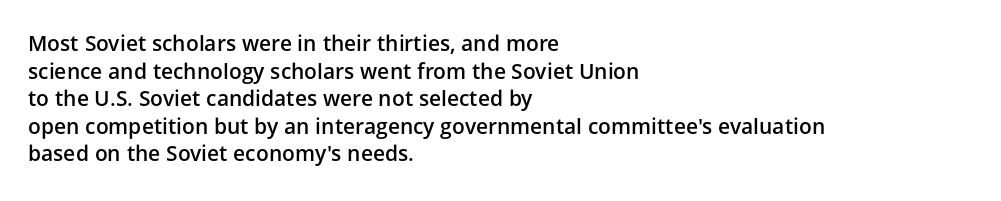
{"italic": "no", "bold": "semi", "underline": "no", "align": "left", "line_spacing": "normal", "line_spacing_ratio": 1.31, "letter_spacing": "normal", "letter_spacing_em": 0.0, "glyph_px": 21}
